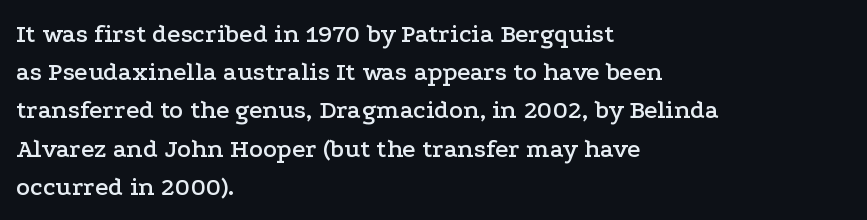
Glance below the letters and you will spot only blank space. Interline gaps are of average width in this sample. The type sits square on the baseline with zero lean. The text block is weighted toward the left margin, trailing off unevenly rightward. These lines keep a tight, regular rhythm from letter to letter.
